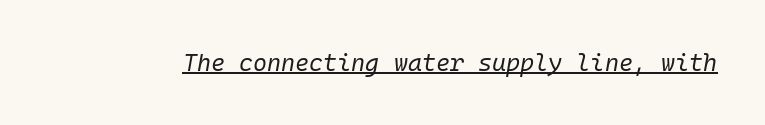
{"italic": "yes", "lean": "right", "slant_degrees": 10, "bold": "no", "underline": "yes", "letter_spacing": "normal", "letter_spacing_em": 0.0, "glyph_px": 24}
